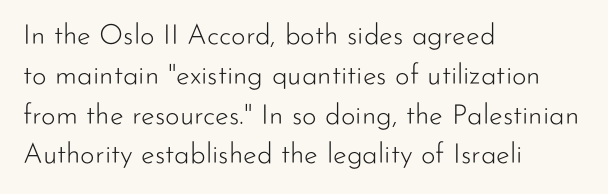
The image shows 28 px light sans-serif type, upright; set left-aligned, normal line spacing (1.42x), normal letter spacing, not underlined; low stroke contrast and a small x-height.
